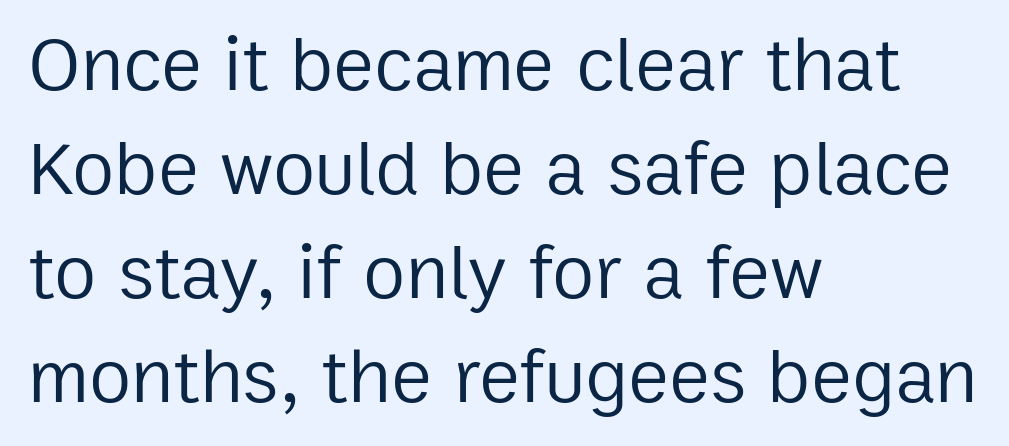
Looks like regular typesetting: each glyph gets only the width it needs. Stroke thickness stays within the range of a standard reading face or lighter. The face used here is a sans, in the tradition of grotesques and geometrics. Layout note: lines flush left. Letter spacing: default.
